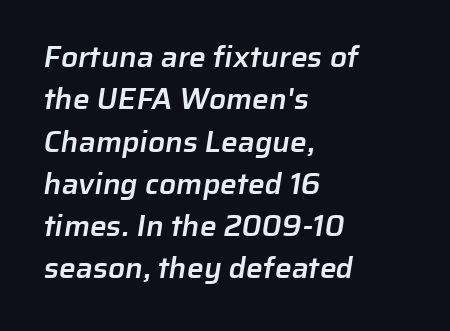
The image shows 30 px semibold sans-serif type; set left-aligned, normal line spacing (1.41x), normal letter spacing, not underlined; low stroke contrast and a medium x-height.
